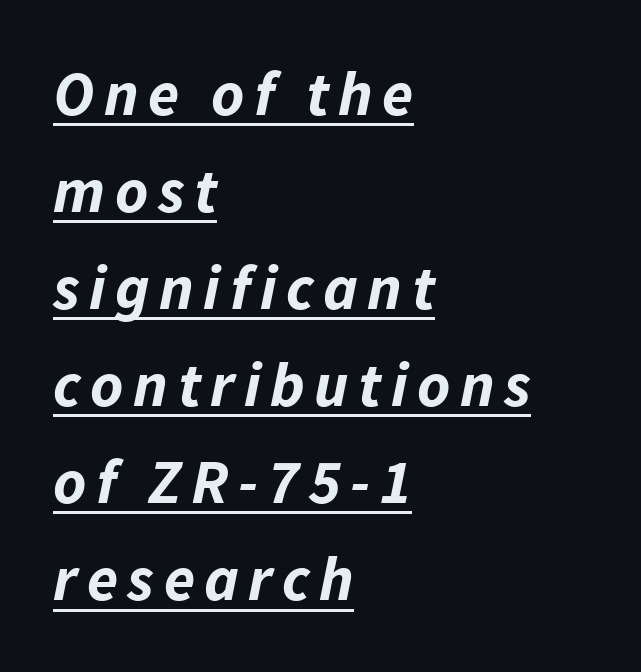
{"italic": "yes", "lean": "right", "slant_degrees": 11, "bold": "yes", "weight": "bold", "width": "normal", "stroke_contrast": "low", "x_height": "medium", "monospaced": "no", "underline": "yes", "align": "left", "line_spacing": "normal", "line_spacing_ratio": 1.54, "glyph_px": 63}
